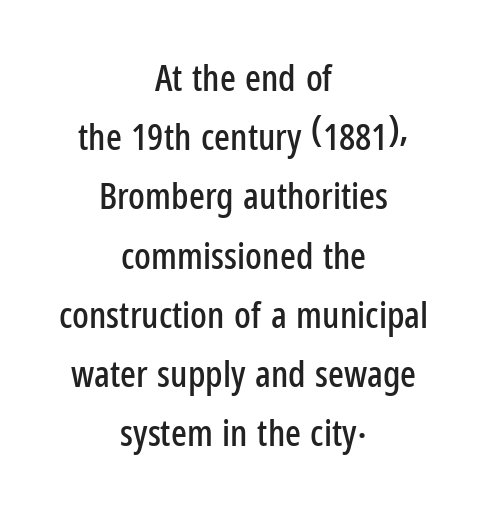
The image shows 37 px condensed sans-serif type, upright; set centered, normal line spacing (1.6x), normal letter spacing, not underlined; low stroke contrast and a medium x-height.
